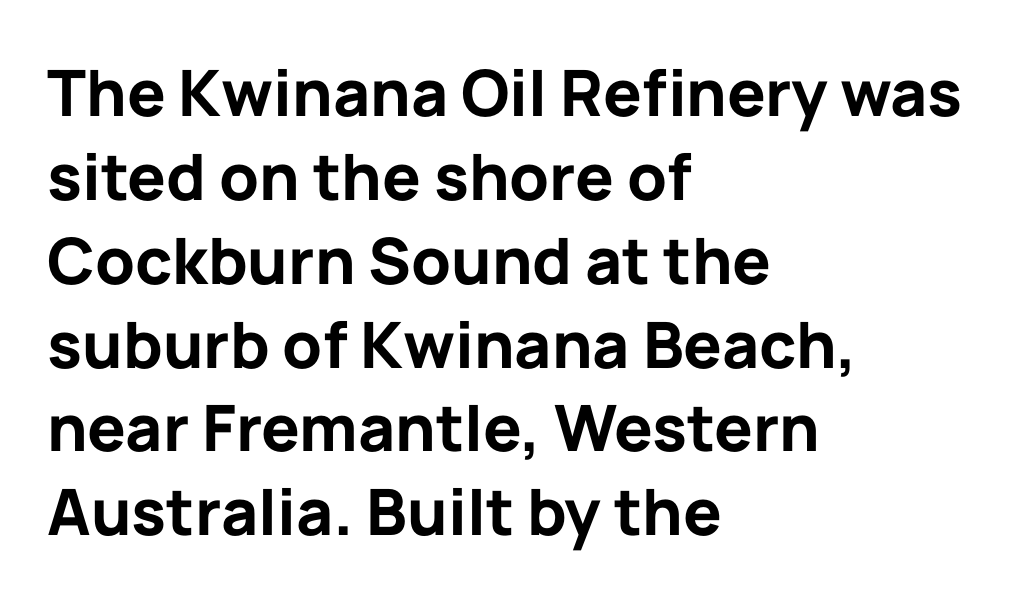
A roman cut, with each character standing at attention. Each letter keeps its own natural width here, so spacing adapts to shape. The glyphs are unaccompanied by any horizontal stroke below them. In terms of letterform style, serifs are entirely absent. Weight: bold.
